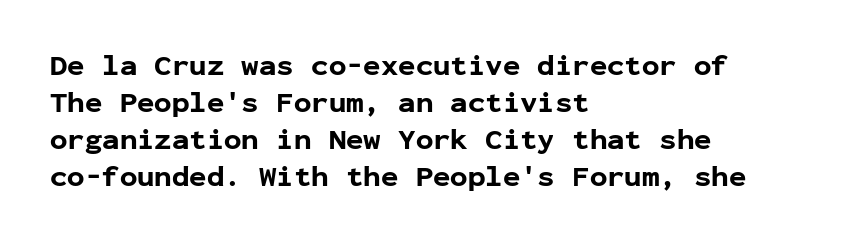
The image shows 29 px bold sans-serif type, upright, monospaced; set left-aligned, normal line spacing (1.28x), normal letter spacing, not underlined; low stroke contrast and a medium x-height.
